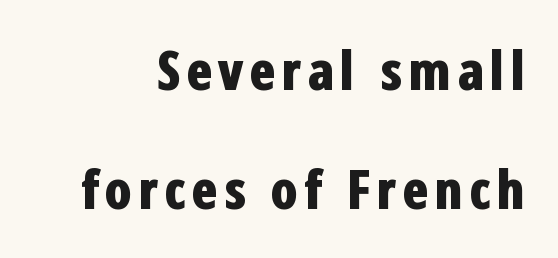
The image shows 54 px bold, condensed sans-serif type, upright; set loose line spacing (2.21x), not underlined; low stroke contrast and a medium x-height.
